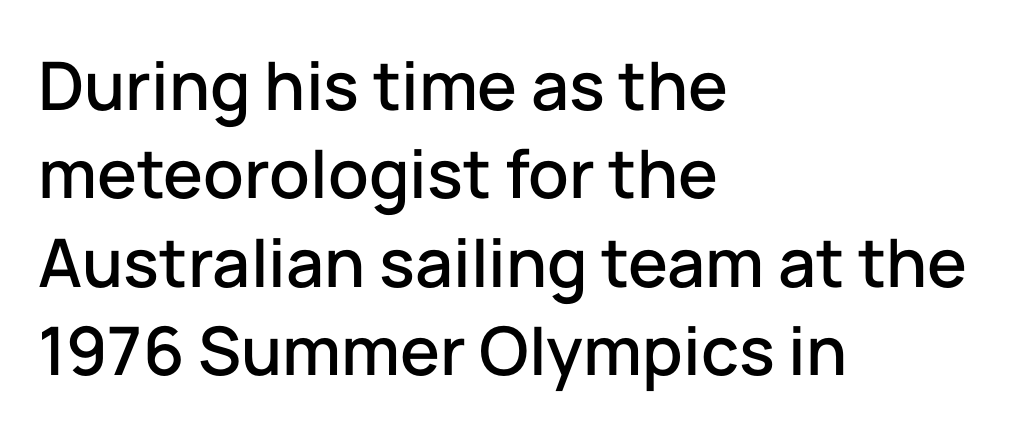
The image shows 67 px sans-serif type, upright; set left-aligned, normal line spacing (1.32x), normal letter spacing, not underlined; low stroke contrast and a medium x-height.
